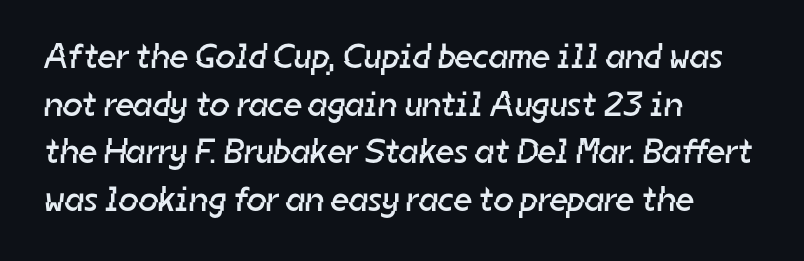
Q: Is the text bold? A: No.
Q: Is the typeface a serif or a sans-serif typeface? A: Sans-serif.
Q: Is the text underlined? A: No.
Q: How is the paragraph aligned? A: Left-aligned.
Q: Is the spacing between letters normal or unusually wide? A: Normal.
Q: Is the spacing between lines tight, normal or loose? A: Normal.
Q: Width (condensed, normal, or wide)? A: Normal.
Q: Stroke contrast? A: Low.
Q: x-height? A: Medium.
Q: Monospaced? A: No.
